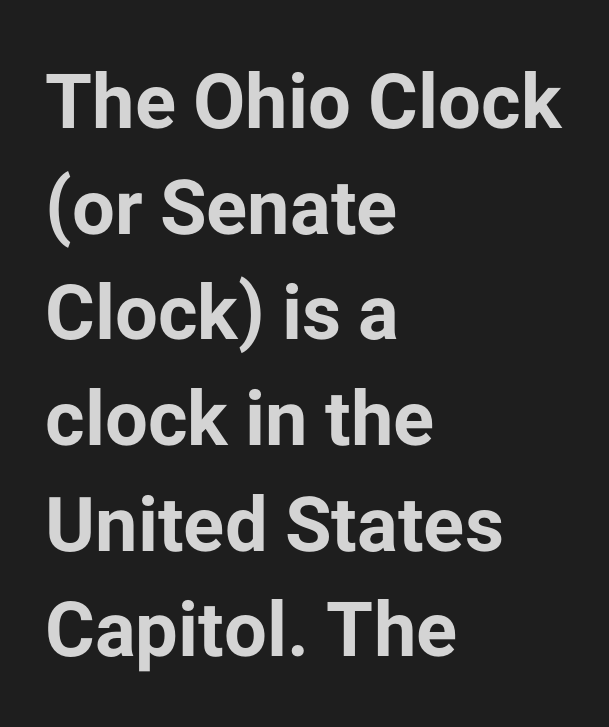
{"serif": "no", "italic": "no", "bold": "yes", "weight": "bold", "width": "normal", "stroke_contrast": "low", "x_height": "medium", "monospaced": "no", "underline": "no", "align": "left", "line_spacing": "normal", "line_spacing_ratio": 1.39, "letter_spacing": "normal", "letter_spacing_em": 0.0, "glyph_px": 76}
